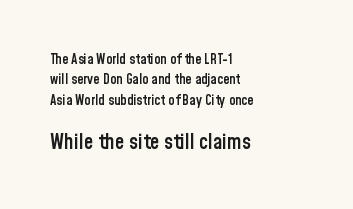
Regarding leading, the lines here are spaced in the standard way. Characters follow at the spacing the type designer built in. All the whitespace from short lines collects on the right. Between these two stacked blocks, the lower one wins on size. These words are printed semibold, heavier than regular yet not bold.
